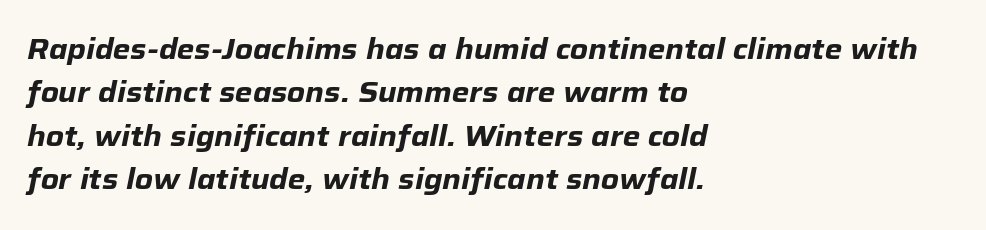
Each new line begins a customary step beneath the previous one. Nothing unusual about the tracking: characters are spaced as the font intends. A full-strength bold gives these letters their thick strokes. This sample has the flowing, uneven cadence of proportional lettering. You can tell it's italic because the verticals aren't actually vertical. The space beneath each line is pristine and unruled.
